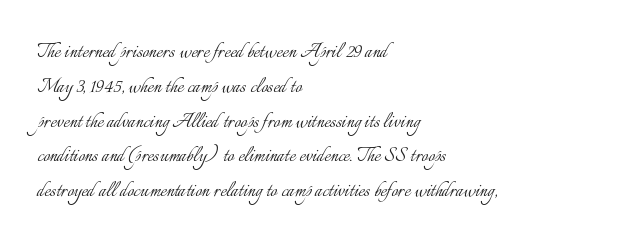
{"bold": "no", "underline": "no", "align": "left", "line_spacing": "normal", "line_spacing_ratio": 1.45, "letter_spacing": "normal", "letter_spacing_em": 0.0, "glyph_px": 24}
